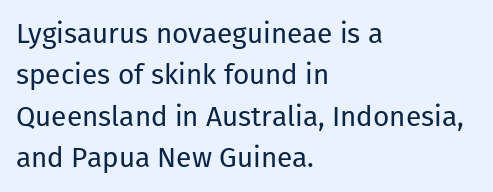
The image shows 28 px regular-weight sans-serif type, upright; set left-aligned, normal line spacing (1.48x), normal letter spacing, not underlined; low stroke contrast and a medium x-height.
